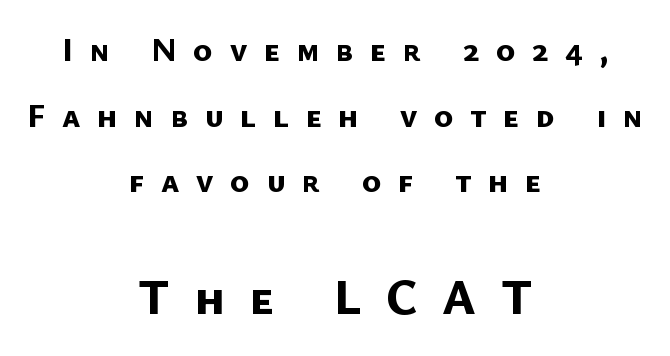
Varying glyph widths throughout — classic text-font behaviour. Are there feet on the stems? There aren't — it's a sans. Interline gaps are noticeably wide in this sample. Summary of weight: heavy, a full bold.
